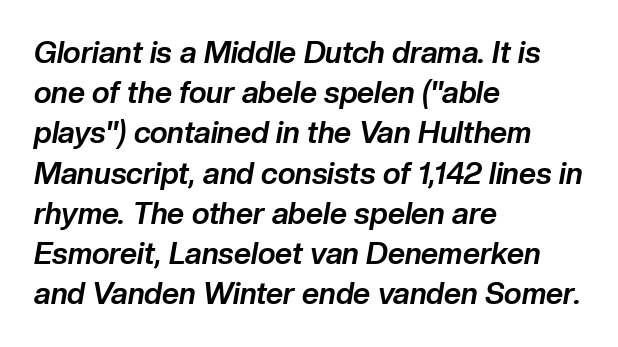
Q: Is the text bold? A: Yes.
Q: Is the text italic (slanted)? A: Yes, it leans right by about 10 degrees.
Q: Is the text underlined? A: No.
Q: How is the paragraph aligned? A: Left-aligned.
Q: Is the spacing between letters normal or unusually wide? A: Normal.
Q: Is the spacing between lines tight, normal or loose? A: Normal.
Q: Width (condensed, normal, or wide)? A: Normal.
Q: Stroke contrast? A: Low.
Q: x-height? A: Medium.
Q: Monospaced? A: No.
